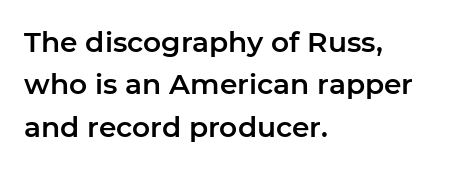
The image shows 28 px sans-serif type, upright; set left-aligned, normal line spacing (1.51x), normal letter spacing, not underlined; low stroke contrast and a medium x-height.
